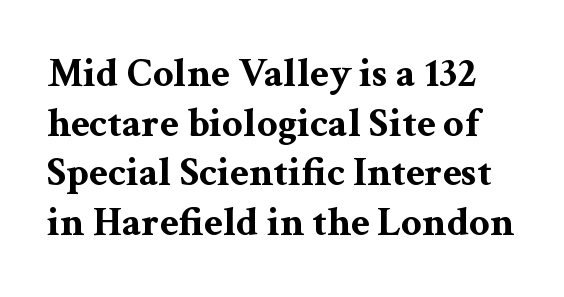
{"serif": "yes", "italic": "no", "bold": "yes", "weight": "bold", "width": "wide", "stroke_contrast": "medium", "x_height": "medium", "monospaced": "no", "underline": "no", "line_spacing_ratio": 1.21, "letter_spacing": "normal", "letter_spacing_em": 0.0, "glyph_px": 41}
